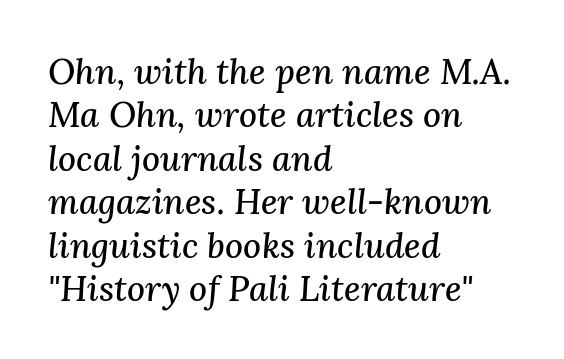
{"serif": "yes", "italic": "yes", "lean": "right", "slant_degrees": 3, "width": "normal", "stroke_contrast": "medium", "x_height": "medium", "monospaced": "no", "underline": "no", "align": "left", "line_spacing_ratio": 1.24, "letter_spacing": "normal", "letter_spacing_em": 0.0, "glyph_px": 35}
